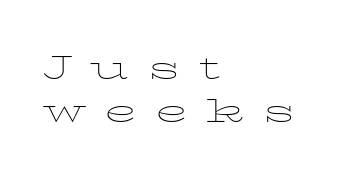
Honestly, the letter spacing is so wide it's the main thing you notice. The space beneath each line is pristine and unruled. Leading: reduced. Leftover space on each line is placed entirely after the last word. Does the lettering tilt? It doesn't — this is upright.
